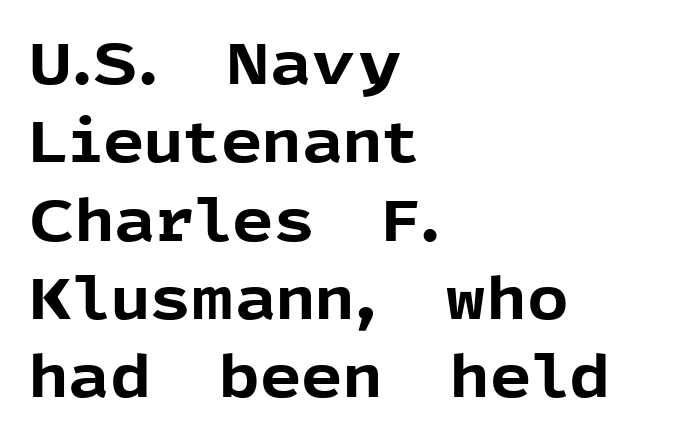
Typographically, this falls in the sans-serif category. Line beginnings align vertically; line endings do not. A typesetter would call this proportional, since set widths differ per character. No word sits above an underline. Students, observe: this is what conventionally led text looks like.
